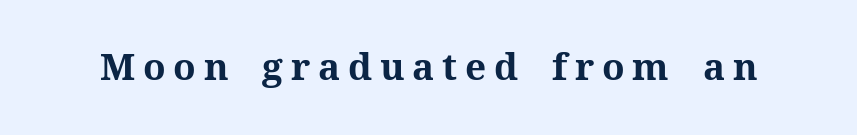
This rendering employs a face with finishing strokes, i.e., a serif. The specimen reads as upright at a glance. Observe the wide spacing: letters keep a clear distance from each other. The space beneath each line is pristine and unruled. The characters look thick and weighty, a clear bold. Proportional: the letters do not fall into vertical columns.
